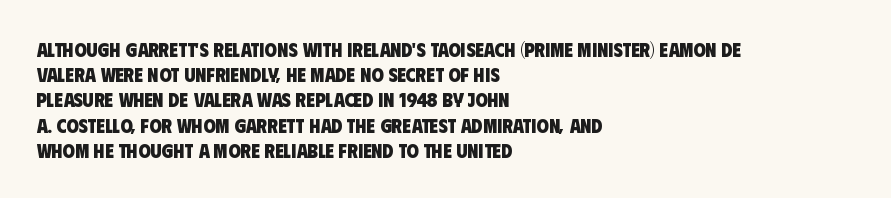
{"bold": "yes", "underline": "no", "align": "left", "line_spacing": "normal", "line_spacing_ratio": 1.26, "letter_spacing": "normal", "letter_spacing_em": 0.0, "glyph_px": 20}
